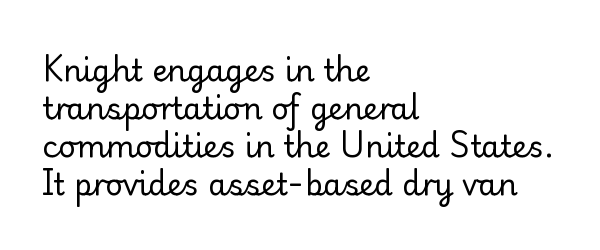
This sample has the flowing, uneven cadence of proportional lettering. Look at the tracking — it's just the regular setting, nothing added. Words float on clear page, feet unadorned. This sample keeps an unexceptional amount of space between lines.
